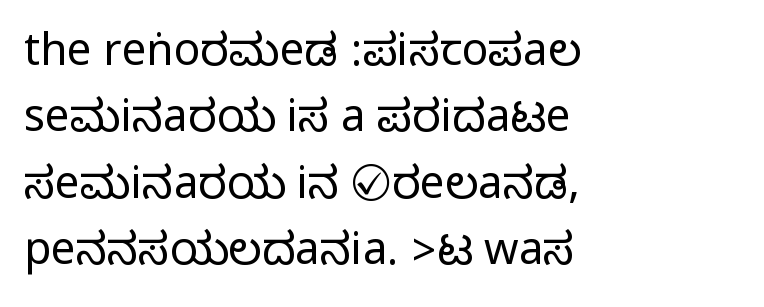
Q: Is the text italic (slanted)? A: No, it is upright.
Q: Is the typeface a serif or a sans-serif typeface? A: Sans-serif.
Q: Is the text underlined? A: No.
Q: How is the paragraph aligned? A: Left-aligned.
Q: Is the spacing between letters normal or unusually wide? A: Normal.
Q: Is the spacing between lines tight, normal or loose? A: Normal.
Q: Width (condensed, normal, or wide)? A: Condensed.
Q: Stroke contrast? A: Medium.
Q: Monospaced? A: No.
